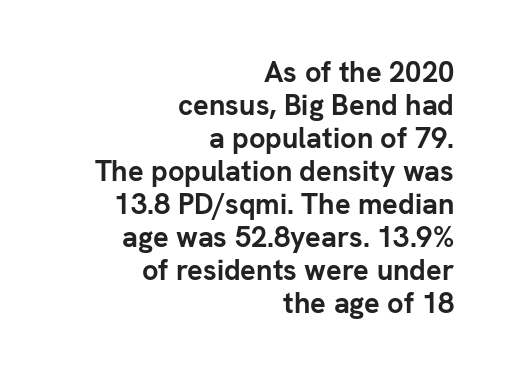
Is there much room between lines? No — they nearly touch. You could not count columns in this text — the font is proportionally spaced. Right-aligned paragraph, ragged on the left. Each row of text sits above clean, open space. The letters carry no serifs — their stems end cleanly without finishing strokes. In terms of posture, this sample is upright.
